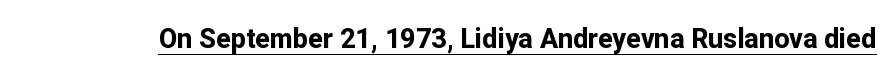
{"italic": "no", "bold": "yes", "underline": "yes", "letter_spacing": "normal", "letter_spacing_em": 0.0, "glyph_px": 27}
